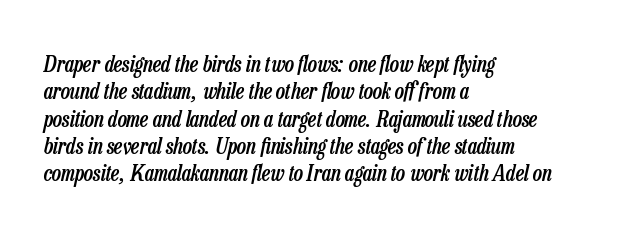
These lines keep a tight, regular rhythm from letter to letter. In terms of posture, this sample is oblique. Firm but not heavy-handed strokes: this text is semibold. Caption: multi-line text, flush left, ragged right.
